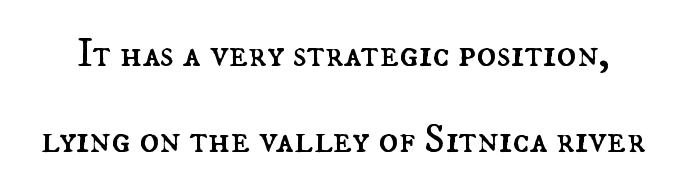
Descender tails drop into unmarked territory. Looks like regular typesetting: each glyph gets only the width it needs. Leading: increased. Letters have the restrained weight of plain body copy at most. Rendered with straight, roman letterforms. A typesetter would call this zero additional tracking.
